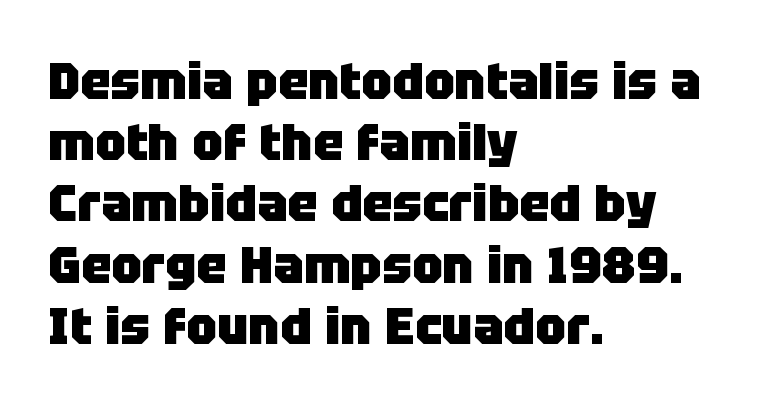
Q: Is the text bold? A: Yes.
Q: Is the text italic (slanted)? A: No, it is upright.
Q: Is the typeface a serif or a sans-serif typeface? A: Sans-serif.
Q: Is the text underlined? A: No.
Q: How is the paragraph aligned? A: Left-aligned.
Q: Is the spacing between letters normal or unusually wide? A: Normal.
Q: Width (condensed, normal, or wide)? A: Normal.
Q: Stroke contrast? A: Low.
Q: x-height? A: Large.
Q: Monospaced? A: No.
